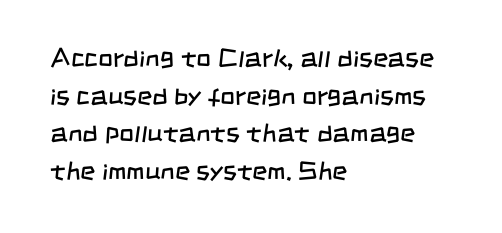
{"bold": "no", "underline": "no", "align": "left", "line_spacing": "normal", "line_spacing_ratio": 1.45, "letter_spacing": "normal", "letter_spacing_em": 0.0, "glyph_px": 26}
